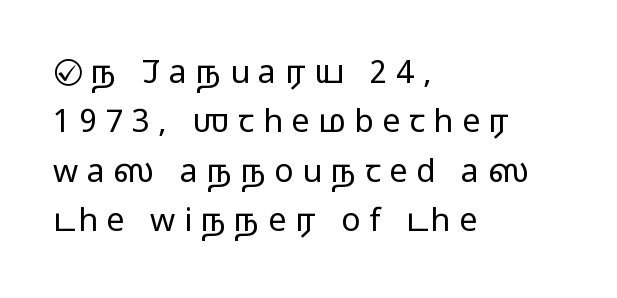
Q: Is the text bold? A: No.
Q: Is the text italic (slanted)? A: No, it is upright.
Q: Is the typeface a serif or a sans-serif typeface? A: Sans-serif.
Q: Is the text underlined? A: No.
Q: How is the paragraph aligned? A: Left-aligned.
Q: Is the spacing between letters normal or unusually wide? A: Unusually wide.
Q: Is the spacing between lines tight, normal or loose? A: Normal.
Q: Width (condensed, normal, or wide)? A: Wide.
Q: Stroke contrast? A: Low.
Q: x-height? A: Medium.
Q: Monospaced? A: No.
